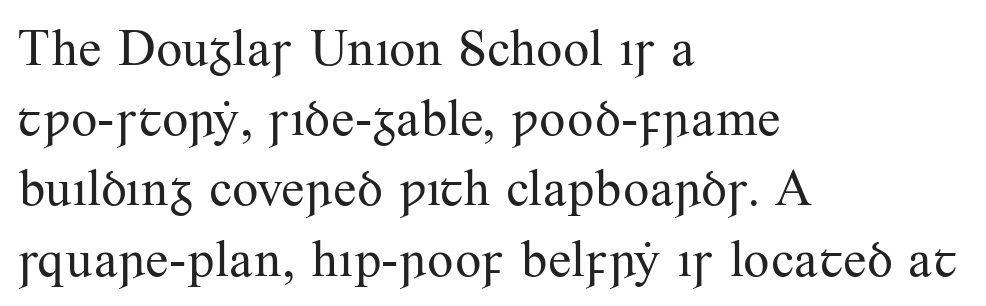
{"serif": "yes", "italic": "no", "bold": "no", "weight": "regular", "width": "normal", "stroke_contrast": "medium", "x_height": "small", "monospaced": "no", "underline": "no", "align": "left", "line_spacing": "normal", "line_spacing_ratio": 1.35, "letter_spacing": "normal", "letter_spacing_em": 0.0, "glyph_px": 52}
